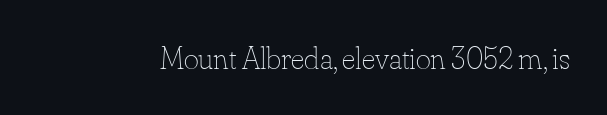
{"italic": "no", "bold": "no", "weight": "thin", "width": "normal", "stroke_contrast": "low", "x_height": "small", "monospaced": "no", "underline": "no", "letter_spacing": "normal", "letter_spacing_em": 0.0, "glyph_px": 32}
